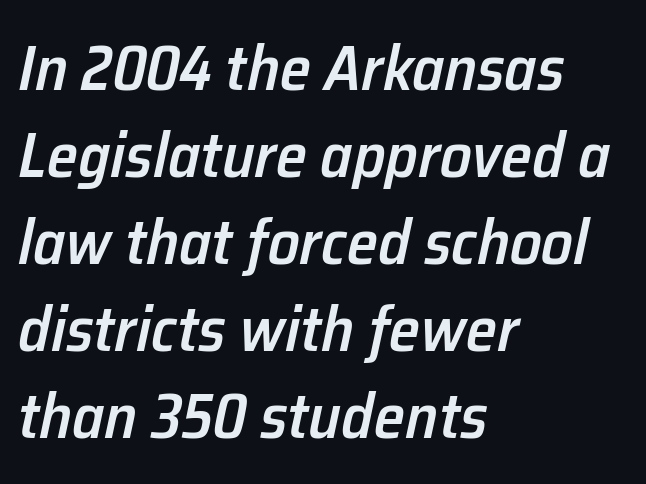
Clear beneath every line of the passage. A normal amount of white space separates one row of letters from the next. Standard letterfit; no display-style spreading of the glyphs. These lines are rendered in a variable-pitch font. Firm but not heavy-handed strokes: this text is semibold.
